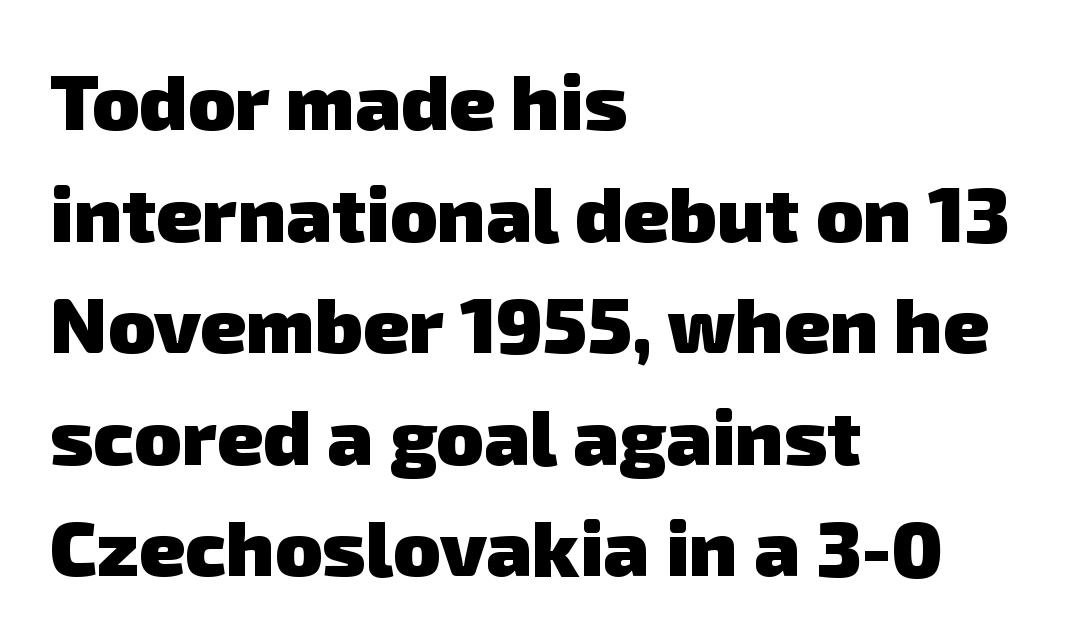
Q: Is the text bold? A: Yes.
Q: Is the typeface a serif or a sans-serif typeface? A: Sans-serif.
Q: Is the text underlined? A: No.
Q: How is the paragraph aligned? A: Left-aligned.
Q: Is the spacing between letters normal or unusually wide? A: Normal.
Q: Is the spacing between lines tight, normal or loose? A: Normal.
Q: Width (condensed, normal, or wide)? A: Normal.
Q: Stroke contrast? A: Low.
Q: x-height? A: Medium.
Q: Monospaced? A: No.
